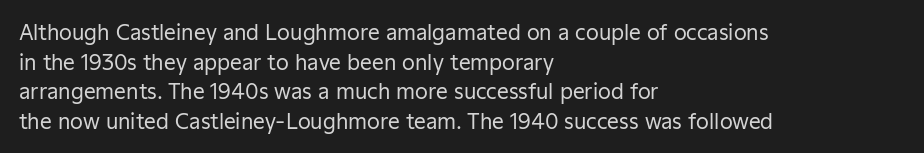
Quick note: underline off. Do the letters lean? They stand straight. The text block is weighted toward the left margin, trailing off unevenly rightward. This rendering leaves character spacing at its baseline value. Vertical spacing — default.
